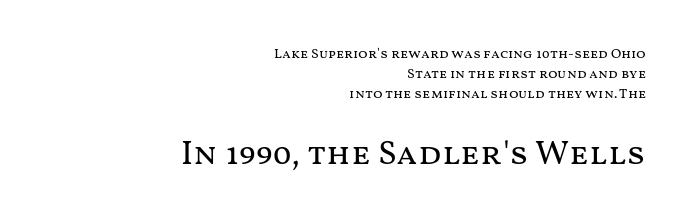
{"italic": "no", "bold": "no", "weight": "regular", "width": "wide", "stroke_contrast": "medium", "x_height": "medium", "monospaced": "no", "underline": "no", "align": "right", "line_spacing": "normal", "line_spacing_ratio": 1.43, "letter_spacing": "normal", "letter_spacing_em": 0.0, "larger_block": "second", "size_ratio": 2.43, "glyph_px": 34}
